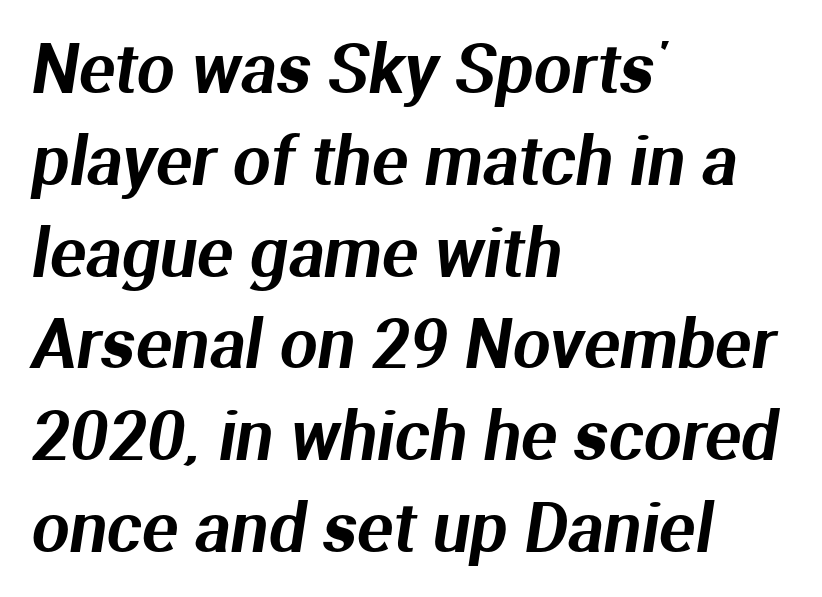
Q: Is the typeface a serif or a sans-serif typeface? A: Sans-serif.
Q: Is the text underlined? A: No.
Q: How is the paragraph aligned? A: Left-aligned.
Q: Is the spacing between letters normal or unusually wide? A: Normal.
Q: Is the spacing between lines tight, normal or loose? A: Normal.
Q: Width (condensed, normal, or wide)? A: Normal.
Q: Stroke contrast? A: Medium.
Q: x-height? A: Medium.
Q: Monospaced? A: No.
